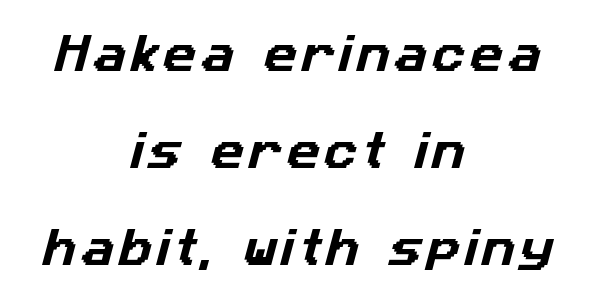
The image shows 41 px sans-serif type; set centered, loose line spacing (2.37x), not underlined; low stroke contrast and a medium x-height.
